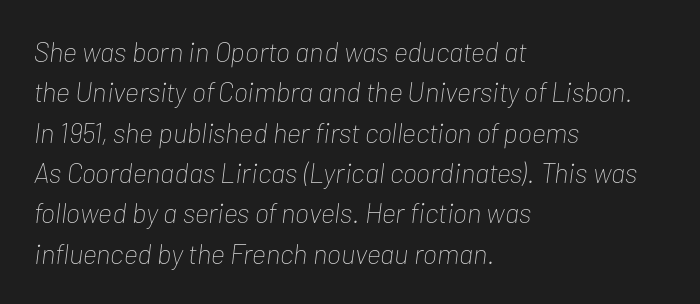
Each new line begins a customary step beneath the previous one. No letter is thick-stroked: the sample isn't bold. Honestly, the letter spacing is just normal — you wouldn't notice it. The space directly below the letters is spotless. Think of a printed novel: that variable character pitch is what you see here. The rendering anchors every line to the left-hand side.
